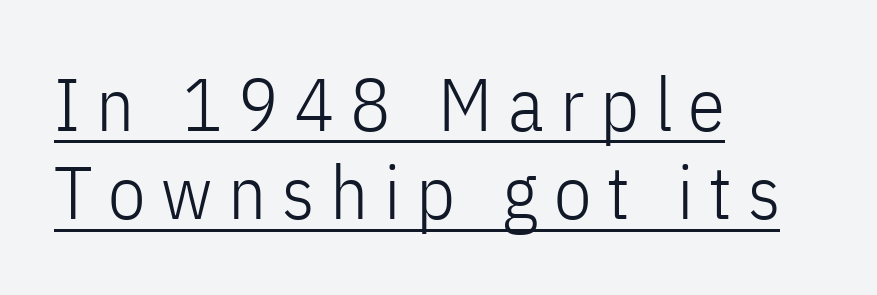
Q: Is the text bold? A: No.
Q: Is the text italic (slanted)? A: No, it is upright.
Q: Is the typeface a serif or a sans-serif typeface? A: Sans-serif.
Q: Is the text underlined? A: Yes.
Q: How is the paragraph aligned? A: Left-aligned.
Q: Is the spacing between letters normal or unusually wide? A: Unusually wide.
Q: Width (condensed, normal, or wide)? A: Condensed.
Q: Stroke contrast? A: Low.
Q: x-height? A: Medium.
Q: Monospaced? A: No.
